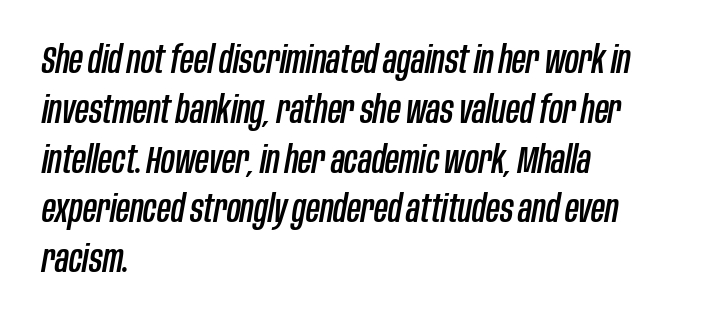
{"italic": "yes", "lean": "right", "slant_degrees": 10, "width": "condensed", "stroke_contrast": "low", "x_height": "large", "monospaced": "no", "underline": "no", "align": "left", "line_spacing": "normal", "line_spacing_ratio": 1.31, "letter_spacing": "normal", "letter_spacing_em": 0.0, "glyph_px": 38}
